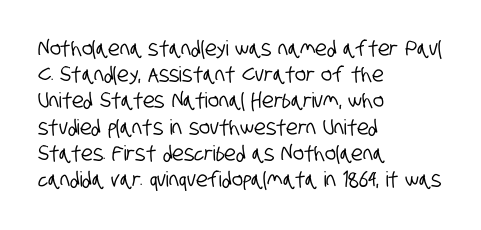
{"underline": "no", "align": "left", "line_spacing": "normal", "line_spacing_ratio": 1.25, "letter_spacing": "normal", "letter_spacing_em": 0.0, "glyph_px": 21}
